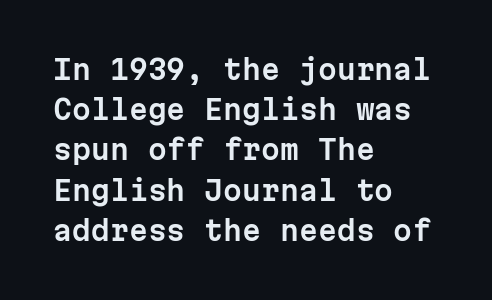
The image shows 27 px text type, upright; set left-aligned, normal line spacing (1.49x), normal letter spacing, not underlined.
